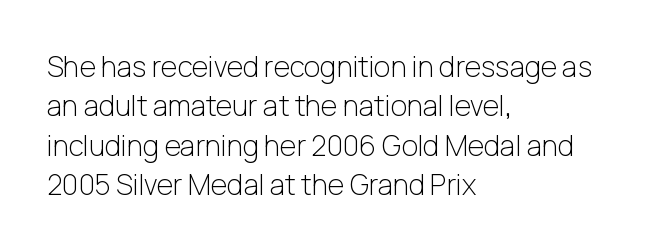
Q: Is the text bold? A: No.
Q: Is the text italic (slanted)? A: No, it is upright.
Q: Is the typeface a serif or a sans-serif typeface? A: Sans-serif.
Q: Is the text underlined? A: No.
Q: How is the paragraph aligned? A: Left-aligned.
Q: Is the spacing between letters normal or unusually wide? A: Normal.
Q: Is the spacing between lines tight, normal or loose? A: Normal.
Q: Width (condensed, normal, or wide)? A: Normal.
Q: Stroke contrast? A: Low.
Q: x-height? A: Medium.
Q: Monospaced? A: No.
